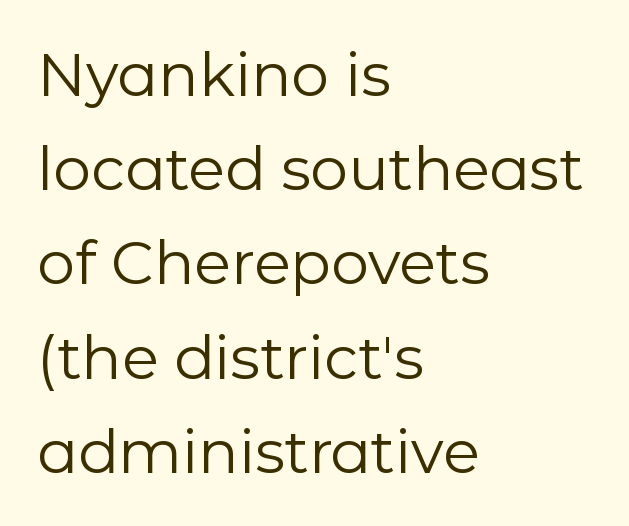
{"serif": "no", "italic": "no", "bold": "no", "weight": "regular", "width": "normal", "stroke_contrast": "low", "x_height": "medium", "monospaced": "no", "underline": "no", "align": "left", "line_spacing": "normal", "line_spacing_ratio": 1.57, "letter_spacing": "normal", "letter_spacing_em": 0.0, "glyph_px": 60}
